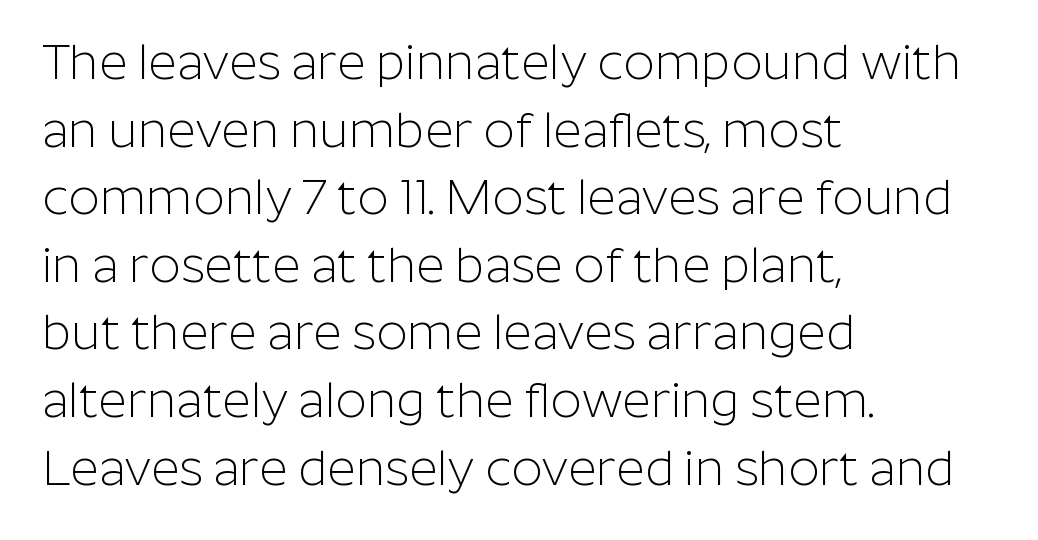
Visually the block forms a straight wall on the left and a jagged coastline on the right. Words appear dense and cohesive because spacing is normal. A light-to-regular cut is what we see here. Decoration check: the copy has no underline.
